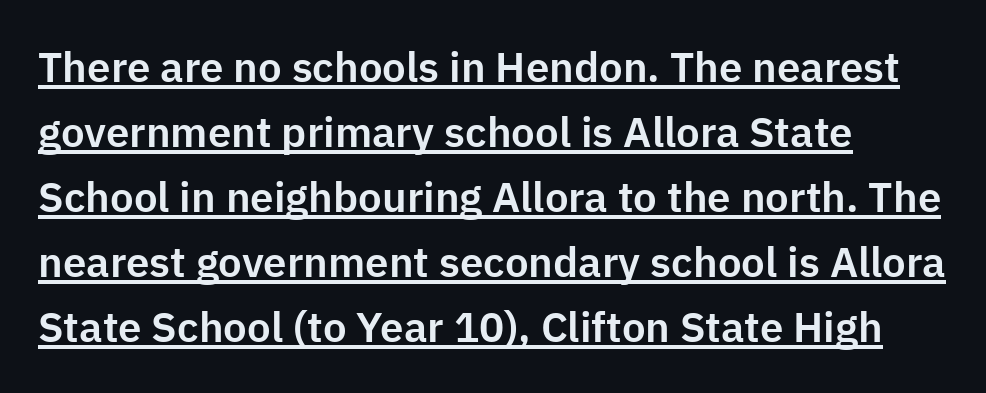
The image shows 42 px sans-serif type, upright; set left-aligned, normal line spacing (1.55x), normal letter spacing, underlined; low stroke contrast and a medium x-height.
